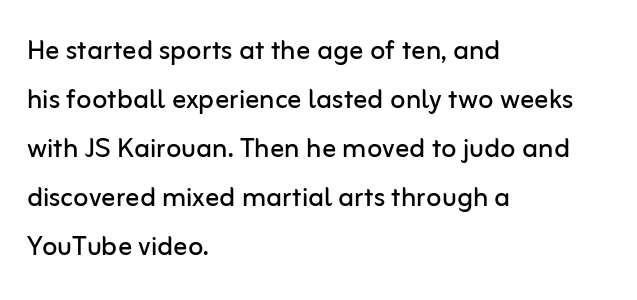
Q: Is the text bold? A: No.
Q: Is the text italic (slanted)? A: No, it is upright.
Q: Is the typeface a serif or a sans-serif typeface? A: Sans-serif.
Q: Is the text underlined? A: No.
Q: How is the paragraph aligned? A: Left-aligned.
Q: Is the spacing between letters normal or unusually wide? A: Normal.
Q: Is the spacing between lines tight, normal or loose? A: Normal.
Q: Width (condensed, normal, or wide)? A: Normal.
Q: Stroke contrast? A: Low.
Q: x-height? A: Medium.
Q: Monospaced? A: No.
